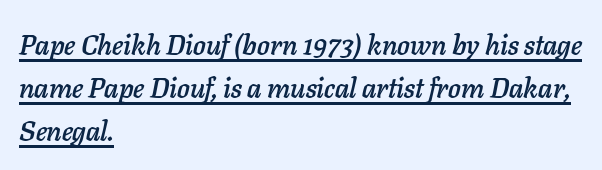
The image shows 28 px text type, italic (leaning right); set left-aligned, normal line spacing (1.54x), normal letter spacing, underlined; low stroke contrast and a medium x-height.
